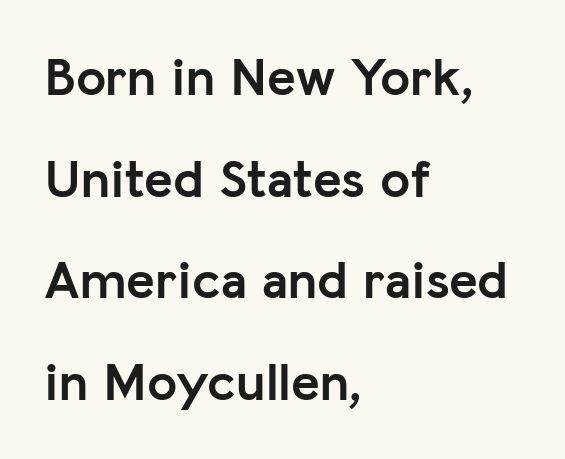
{"serif": "no", "italic": "no", "bold": "yes", "weight": "semibold", "width": "normal", "stroke_contrast": "low", "x_height": "medium", "monospaced": "no", "underline": "no", "align": "left", "line_spacing_ratio": 1.88, "letter_spacing": "normal", "letter_spacing_em": 0.0, "glyph_px": 54}
